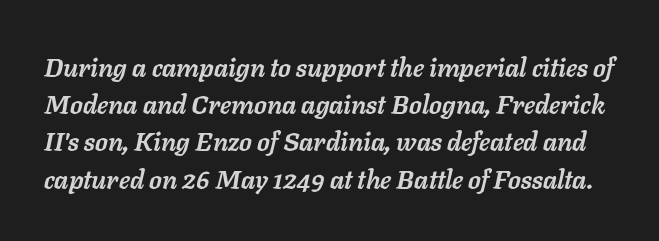
Q: Is the text bold? A: Yes.
Q: Is the text italic (slanted)? A: Yes, it leans right by about 11 degrees.
Q: Is the text underlined? A: No.
Q: Is the spacing between letters normal or unusually wide? A: Normal.
Q: Is the spacing between lines tight, normal or loose? A: Normal.
